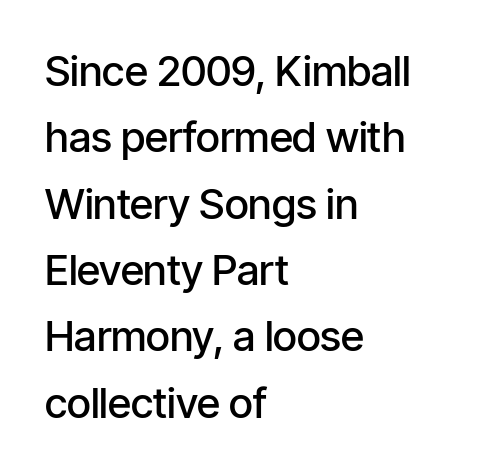
Q: Is the text bold? A: Semi-bold.
Q: Is the text italic (slanted)? A: No, it is upright.
Q: Is the typeface a serif or a sans-serif typeface? A: Sans-serif.
Q: Is the text underlined? A: No.
Q: How is the paragraph aligned? A: Left-aligned.
Q: Is the spacing between letters normal or unusually wide? A: Normal.
Q: Is the spacing between lines tight, normal or loose? A: Normal.
Q: Width (condensed, normal, or wide)? A: Condensed.
Q: Stroke contrast? A: Low.
Q: x-height? A: Medium.
Q: Monospaced? A: No.
